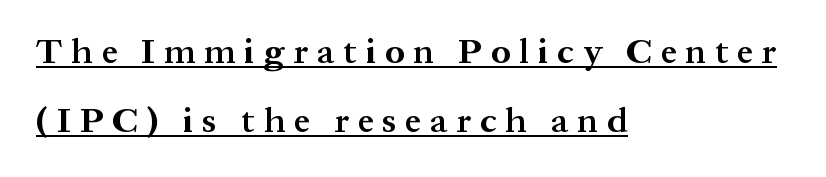
{"serif": "yes", "italic": "no", "bold": "yes", "weight": "bold", "width": "normal", "stroke_contrast": "medium", "x_height": "medium", "monospaced": "no", "underline": "yes", "align": "left", "line_spacing": "loose", "line_spacing_ratio": 1.96, "letter_spacing": "wide", "letter_spacing_em": 0.26, "glyph_px": 35}
